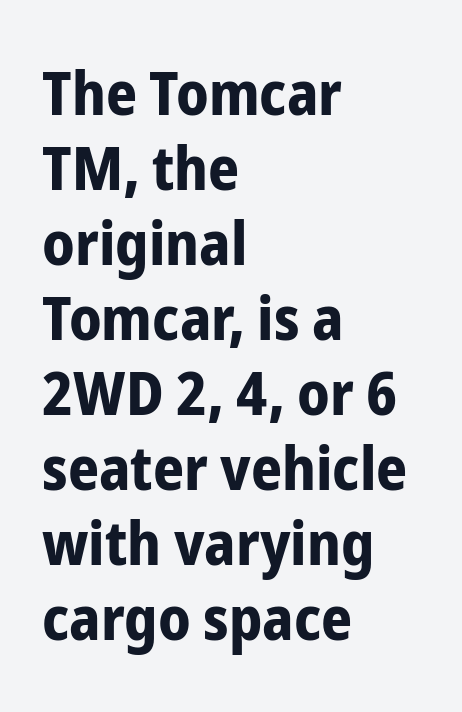
Q: Is the text bold? A: Yes.
Q: Is the text italic (slanted)? A: No, it is upright.
Q: Is the typeface a serif or a sans-serif typeface? A: Sans-serif.
Q: Is the text underlined? A: No.
Q: How is the paragraph aligned? A: Left-aligned.
Q: Is the spacing between letters normal or unusually wide? A: Normal.
Q: Width (condensed, normal, or wide)? A: Condensed.
Q: Stroke contrast? A: Low.
Q: x-height? A: Medium.
Q: Monospaced? A: No.
